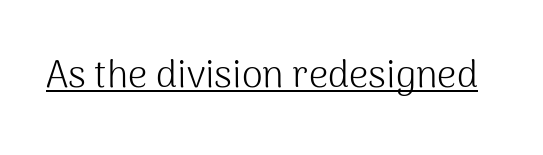
The image shows 38 px light sans-serif type, upright; set normal letter spacing, underlined; medium stroke contrast and a medium x-height.
